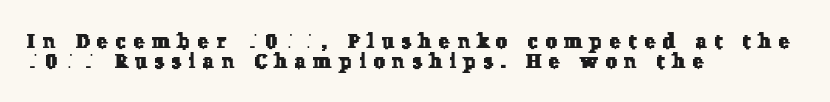
{"underline": "no", "align": "left", "line_spacing": "tight", "line_spacing_ratio": 0.99, "letter_spacing": "wide", "letter_spacing_em": 0.39, "glyph_px": 20}
